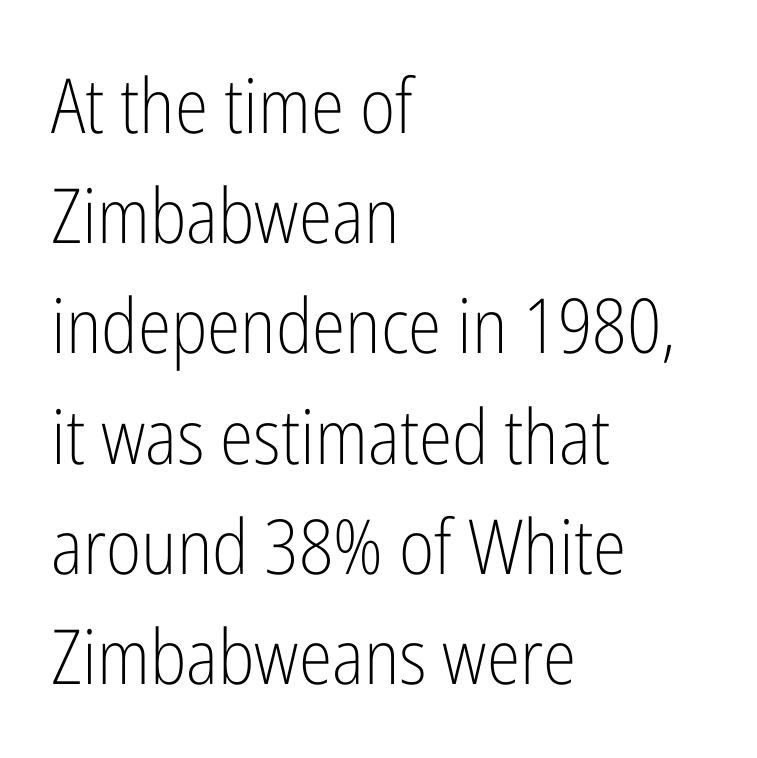
The image shows 76 px light, condensed sans-serif type, upright; set left-aligned, normal line spacing (1.45x), normal letter spacing, not underlined; low stroke contrast and a medium x-height.
